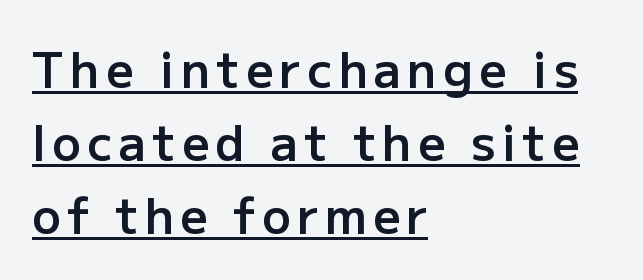
This sample has the flowing, uneven cadence of proportional lettering. All the whitespace from short lines collects on the right. Typesetter's note: demi weight, one step under bold. Ascenders rise straight up at ninety degrees. A normal amount of white space separates one row of letters from the next.
